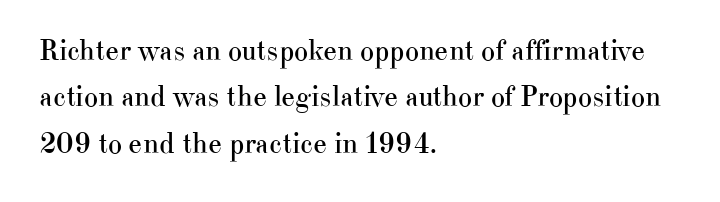
{"serif": "yes", "italic": "no", "bold": "no", "weight": "regular", "width": "normal", "stroke_contrast": "high", "x_height": "small", "monospaced": "no", "underline": "no", "align": "left", "line_spacing": "normal", "line_spacing_ratio": 1.55, "letter_spacing": "normal", "letter_spacing_em": 0.0, "glyph_px": 30}
